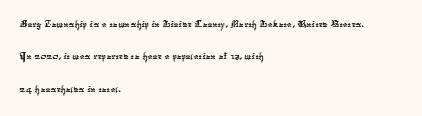
{"underline": "no", "align": "left", "line_spacing": "normal", "line_spacing_ratio": 1.35, "letter_spacing": "normal", "letter_spacing_em": 0.0, "glyph_px": 24}
